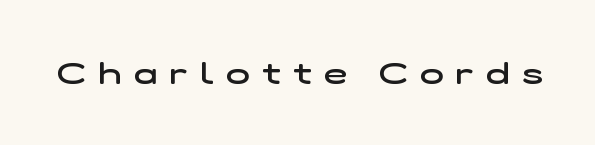
Letter spacing: wide. Think of a printed novel: that variable character pitch is what you see here. The passage shown is not underscored anywhere. A sans-serif font was chosen for this passage. Moderately thickened strokes mark this as semibold type.
